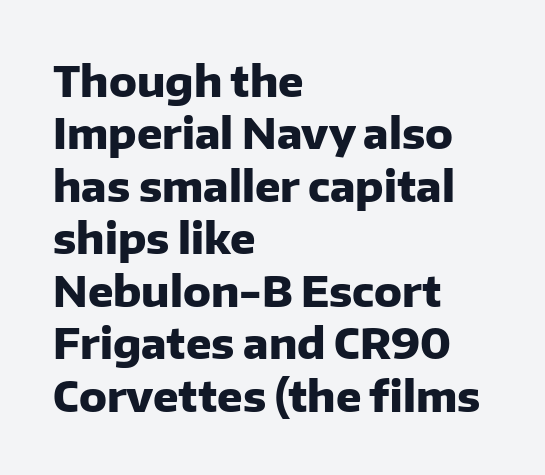
Standard letterfit; no display-style spreading of the glyphs. Rule under the text: the space is simply empty. This is heavy type, rendered in bold. The lines in this sample share a left origin and differ only in where they stop.
